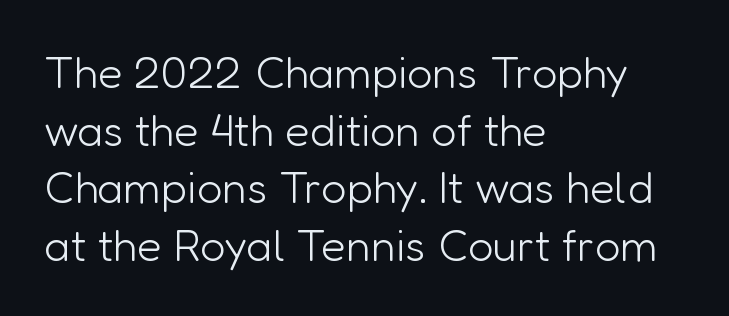
Q: Is the text bold? A: No.
Q: Is the text italic (slanted)? A: No, it is upright.
Q: Is the typeface a serif or a sans-serif typeface? A: Sans-serif.
Q: Is the text underlined? A: No.
Q: How is the paragraph aligned? A: Left-aligned.
Q: Is the spacing between letters normal or unusually wide? A: Normal.
Q: Is the spacing between lines tight, normal or loose? A: Normal.
Q: Width (condensed, normal, or wide)? A: Normal.
Q: Stroke contrast? A: Low.
Q: x-height? A: Medium.
Q: Monospaced? A: No.
